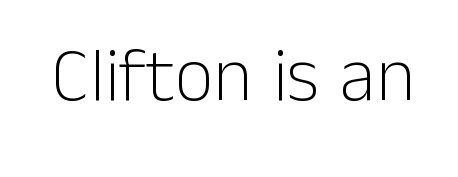
Q: Is the text bold? A: No.
Q: Is the text italic (slanted)? A: No, it is upright.
Q: Is the typeface a serif or a sans-serif typeface? A: Sans-serif.
Q: Is the text underlined? A: No.
Q: Is the spacing between letters normal or unusually wide? A: Normal.
Q: Width (condensed, normal, or wide)? A: Normal.
Q: Stroke contrast? A: Low.
Q: x-height? A: Medium.
Q: Monospaced? A: No.
